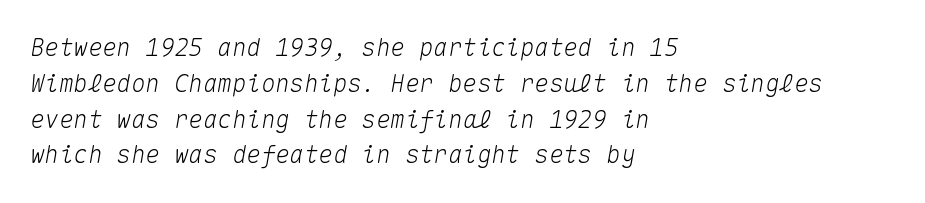
{"italic": "yes", "lean": "right", "slant_degrees": 10, "underline": "no", "align": "left", "line_spacing": "normal", "line_spacing_ratio": 1.49, "letter_spacing": "normal", "letter_spacing_em": 0.0, "glyph_px": 24}
